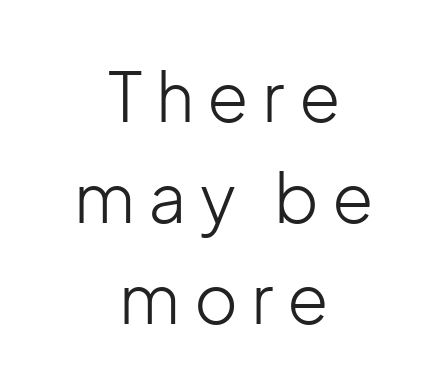
The letterforms sit at book weight or below. You could not count columns in this text — the font is proportionally spaced. Posture: vertical. A clean baseline with only descenders dipping below it. The letters carry no serifs — their stems end cleanly without finishing strokes.
